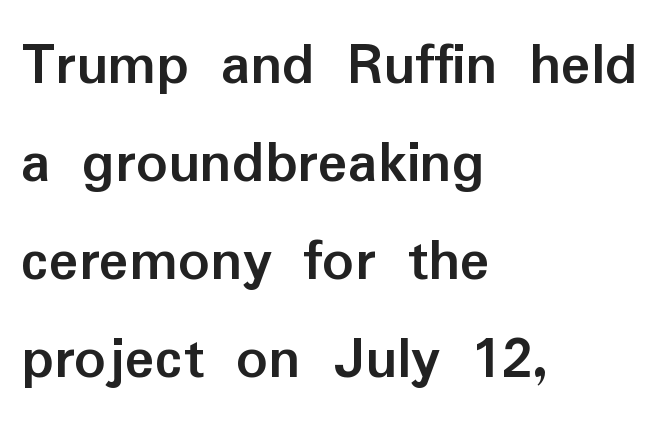
The image shows 62 px semibold sans-serif type, upright; set left-aligned, normal line spacing (1.58x), normal letter spacing, not underlined; low stroke contrast and a medium x-height.
